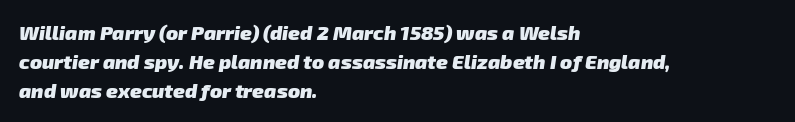
{"bold": "yes", "underline": "no", "align": "left", "line_spacing": "normal", "line_spacing_ratio": 1.46, "letter_spacing": "normal", "letter_spacing_em": 0.0, "glyph_px": 20}
